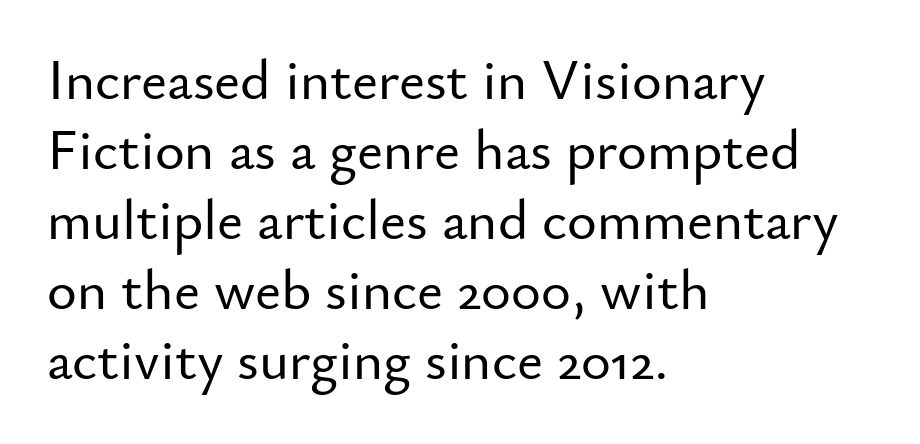
{"serif": "no", "italic": "no", "width": "normal", "stroke_contrast": "low", "x_height": "small", "monospaced": "no", "underline": "no", "align": "left", "line_spacing_ratio": 1.23, "letter_spacing": "normal", "letter_spacing_em": 0.0, "glyph_px": 57}
